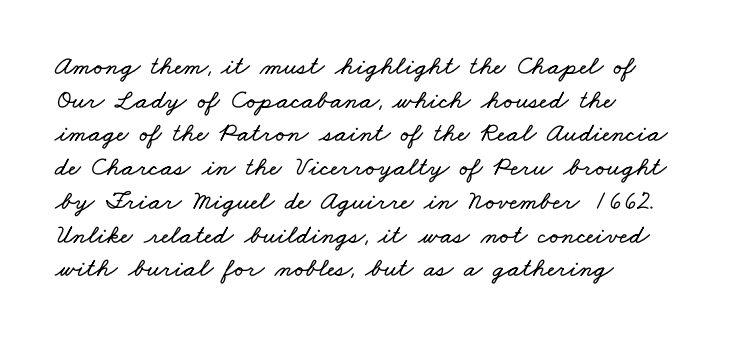
The image shows 27 px text type; set left-aligned, normal line spacing (1.25x), normal letter spacing, not underlined.
